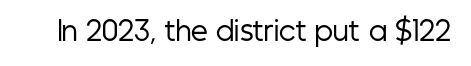
Q: Is the text bold? A: No.
Q: Is the text italic (slanted)? A: No, it is upright.
Q: Is the text underlined? A: No.
Q: Is the spacing between letters normal or unusually wide? A: Normal.
